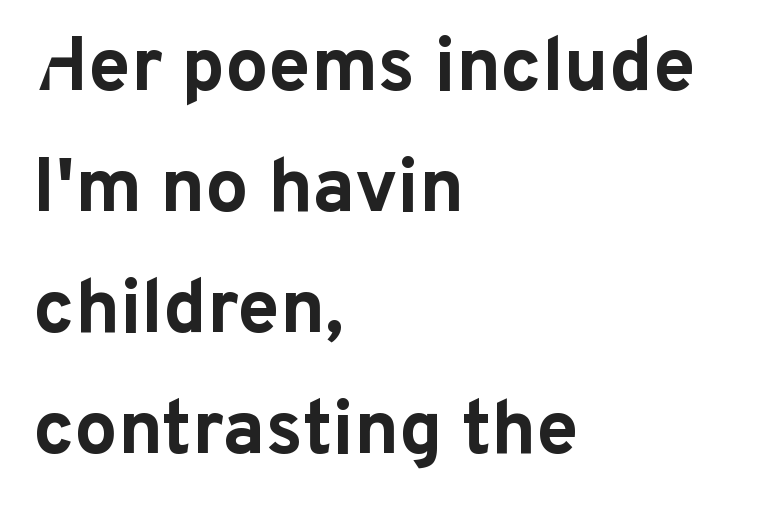
The image shows 76 px bold sans-serif type, upright; set left-aligned, normal line spacing (1.59x), normal letter spacing, not underlined; low stroke contrast and a medium x-height.
